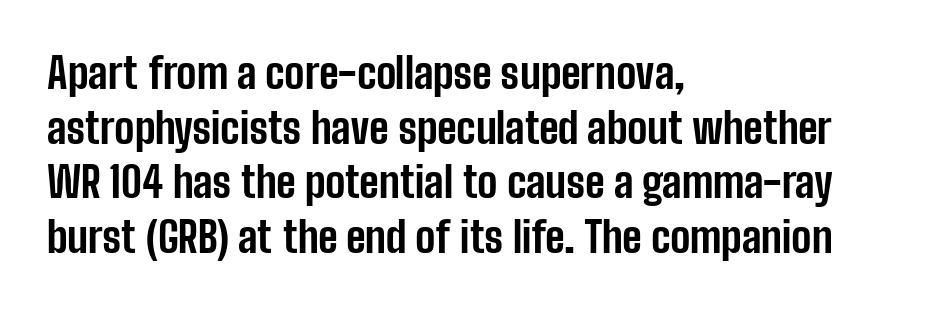
{"serif": "no", "italic": "no", "bold": "yes", "weight": "bold", "width": "condensed", "stroke_contrast": "low", "x_height": "medium", "monospaced": "no", "underline": "no", "align": "left", "line_spacing": "normal", "line_spacing_ratio": 1.3, "letter_spacing": "normal", "letter_spacing_em": 0.0, "glyph_px": 42}
